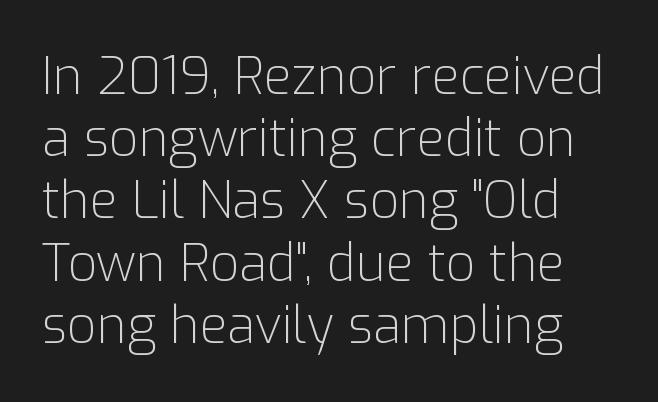
Q: Is the text bold? A: No.
Q: Is the text italic (slanted)? A: No, it is upright.
Q: Is the typeface a serif or a sans-serif typeface? A: Sans-serif.
Q: Is the text underlined? A: No.
Q: Is the spacing between letters normal or unusually wide? A: Normal.
Q: Width (condensed, normal, or wide)? A: Normal.
Q: Stroke contrast? A: Low.
Q: x-height? A: Medium.
Q: Monospaced? A: No.
